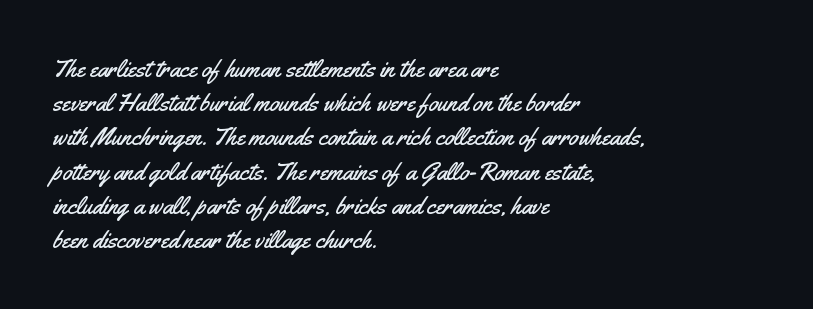
Q: Is the text italic (slanted)? A: Yes.
Q: Is the text underlined? A: No.
Q: How is the paragraph aligned? A: Left-aligned.
Q: Is the spacing between letters normal or unusually wide? A: Normal.
Q: Is the spacing between lines tight, normal or loose? A: Normal.
